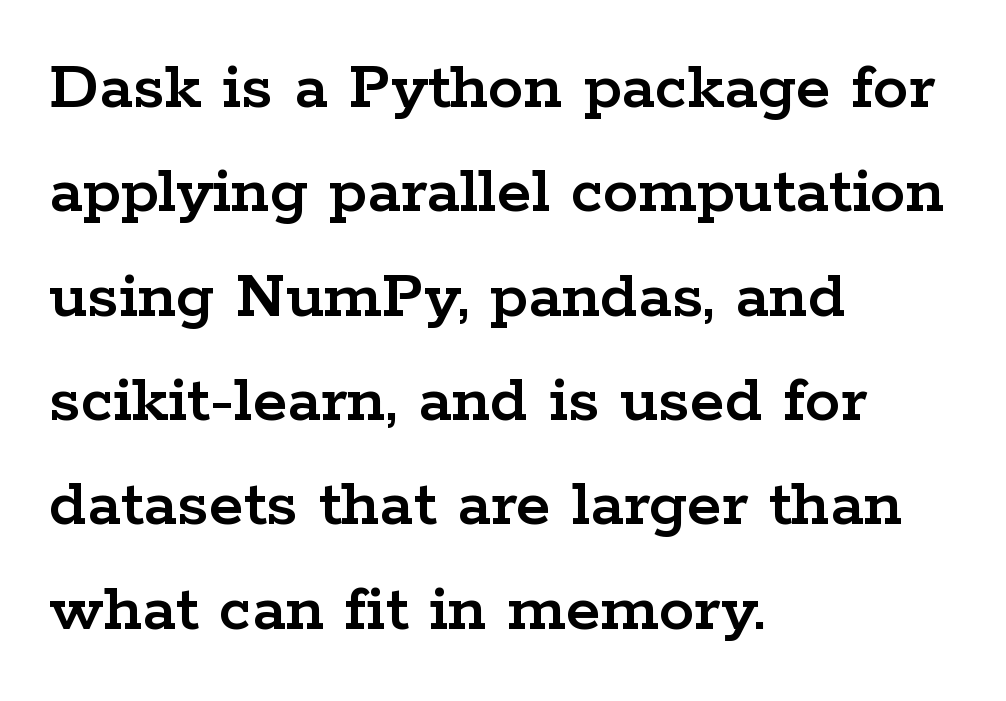
Q: Is the text italic (slanted)? A: No, it is upright.
Q: Is the typeface a serif or a sans-serif typeface? A: Serif.
Q: Is the text underlined? A: No.
Q: How is the paragraph aligned? A: Left-aligned.
Q: Is the spacing between letters normal or unusually wide? A: Normal.
Q: Is the spacing between lines tight, normal or loose? A: Normal.
Q: Width (condensed, normal, or wide)? A: Wide.
Q: Stroke contrast? A: Low.
Q: x-height? A: Medium.
Q: Monospaced? A: No.
